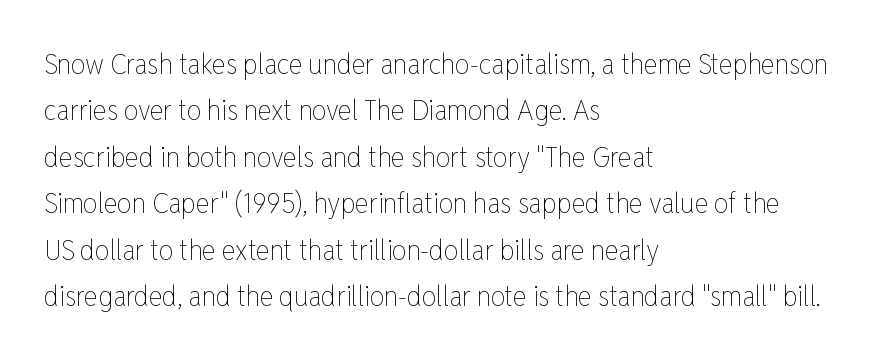
The image shows 29 px thin, condensed type, upright; set left-aligned, normal line spacing (1.6x), normal letter spacing, not underlined; low stroke contrast and a medium x-height.
